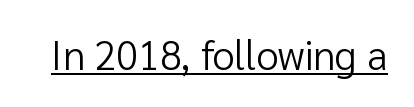
The image shows 40 px regular-weight sans-serif type, upright; set normal letter spacing, underlined; low stroke contrast and a medium x-height.
